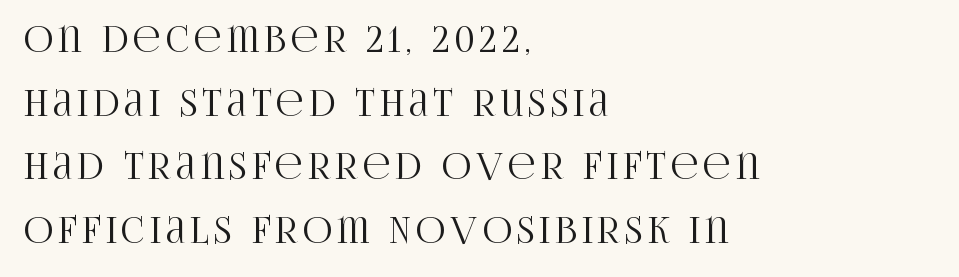
The image shows 36 px condensed serif type, upright; set left-aligned, line spacing 1.77x, not underlined; high stroke contrast and a large x-height.
